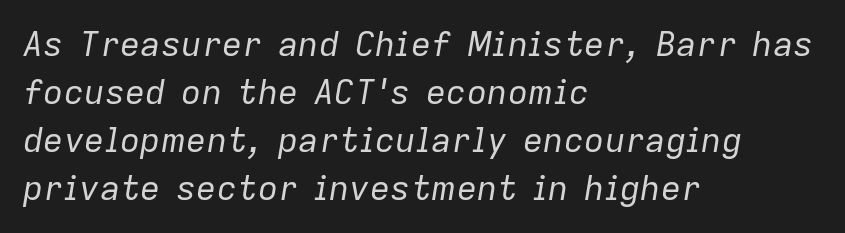
Q: Is the text bold? A: No.
Q: Is the text italic (slanted)? A: Yes, it leans right by about 9 degrees.
Q: Is the text underlined? A: No.
Q: How is the paragraph aligned? A: Left-aligned.
Q: Is the spacing between letters normal or unusually wide? A: Normal.
Q: Is the spacing between lines tight, normal or loose? A: Normal.
Q: Width (condensed, normal, or wide)? A: Normal.
Q: Stroke contrast? A: Low.
Q: x-height? A: Medium.
Q: Monospaced? A: No.
